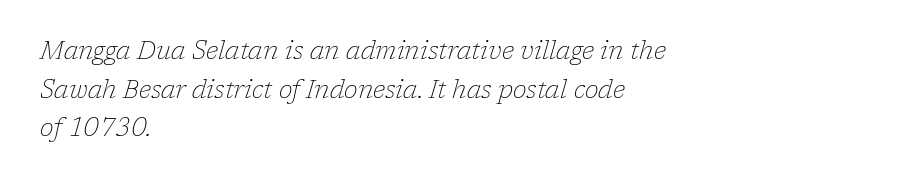
Q: Is the text bold? A: No.
Q: Is the text italic (slanted)? A: Yes, it leans right by about 17 degrees.
Q: Is the text underlined? A: No.
Q: How is the paragraph aligned? A: Left-aligned.
Q: Is the spacing between letters normal or unusually wide? A: Normal.
Q: Is the spacing between lines tight, normal or loose? A: Normal.
